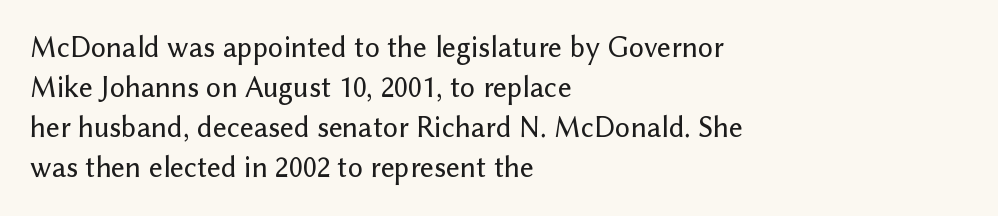
The image shows 30 px sans-serif type, upright; set left-aligned, normal line spacing (1.33x), normal letter spacing, not underlined; low stroke contrast and a medium x-height.
